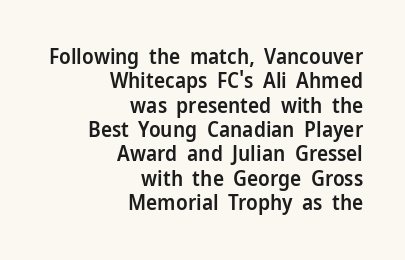
The image shows 21 px text type, upright; set right-aligned, line spacing 1.16x, normal letter spacing, not underlined.
